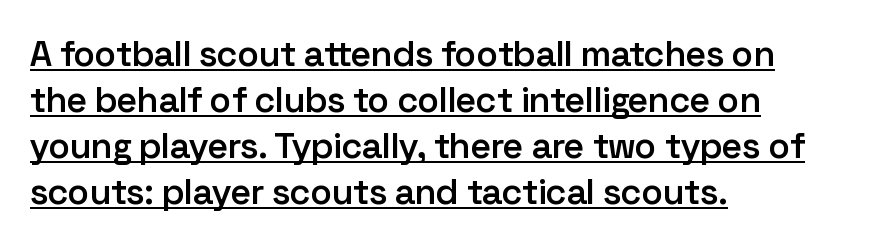
The image shows 36 px semibold sans-serif type, upright; set left-aligned, normal line spacing (1.28x), normal letter spacing, underlined; low stroke contrast and a medium x-height.
